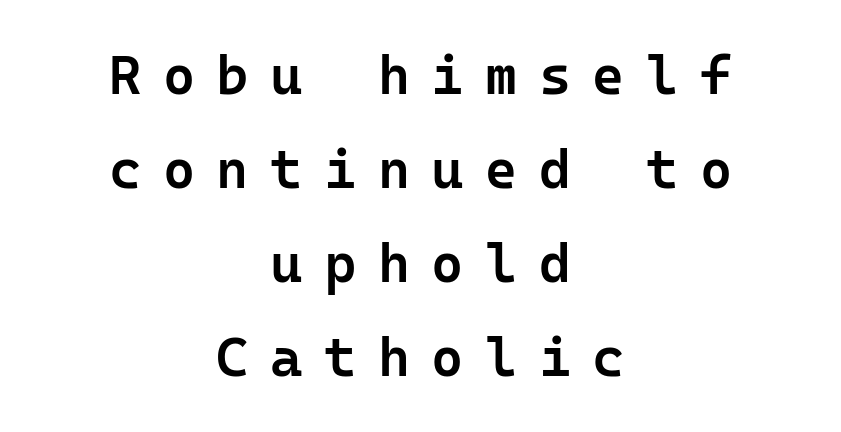
Each word looks stretched out because of the extra space between its letters. Style check: upright. A sans-serif font was chosen for this passage. The space directly below the letters is spotless.
